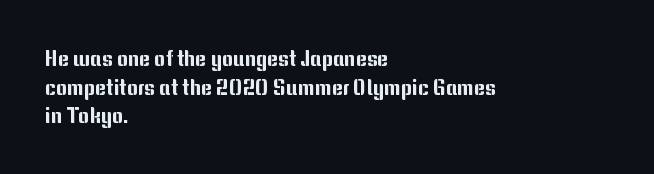
{"italic": "no", "underline": "no", "align": "left", "line_spacing": "normal", "line_spacing_ratio": 1.36, "letter_spacing": "normal", "letter_spacing_em": 0.0, "glyph_px": 21}
